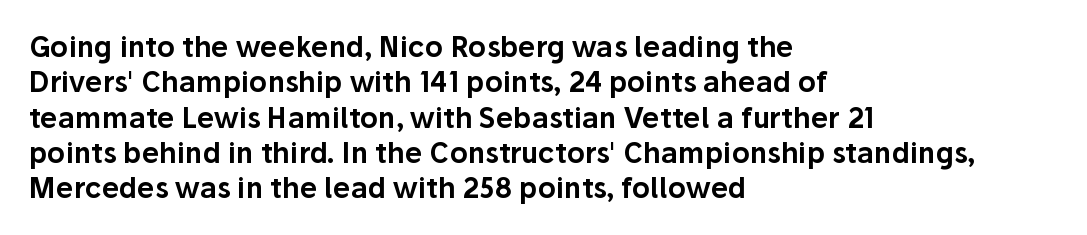
These lines are rendered in a variable-pitch font. Beneath every word, the page is bare. Vertically, the passage feels balanced, rows spaced as you'd expect. The characters display no serif detailing; their extremities are plain. The gaps between neighbouring characters are ordinary and unremarkable.
